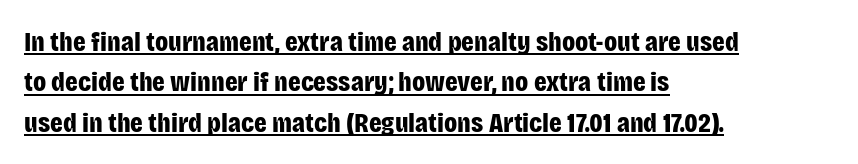
The image shows 28 px bold, condensed sans-serif type, upright; set left-aligned, normal line spacing (1.44x), normal letter spacing, underlined; low stroke contrast and a large x-height.
